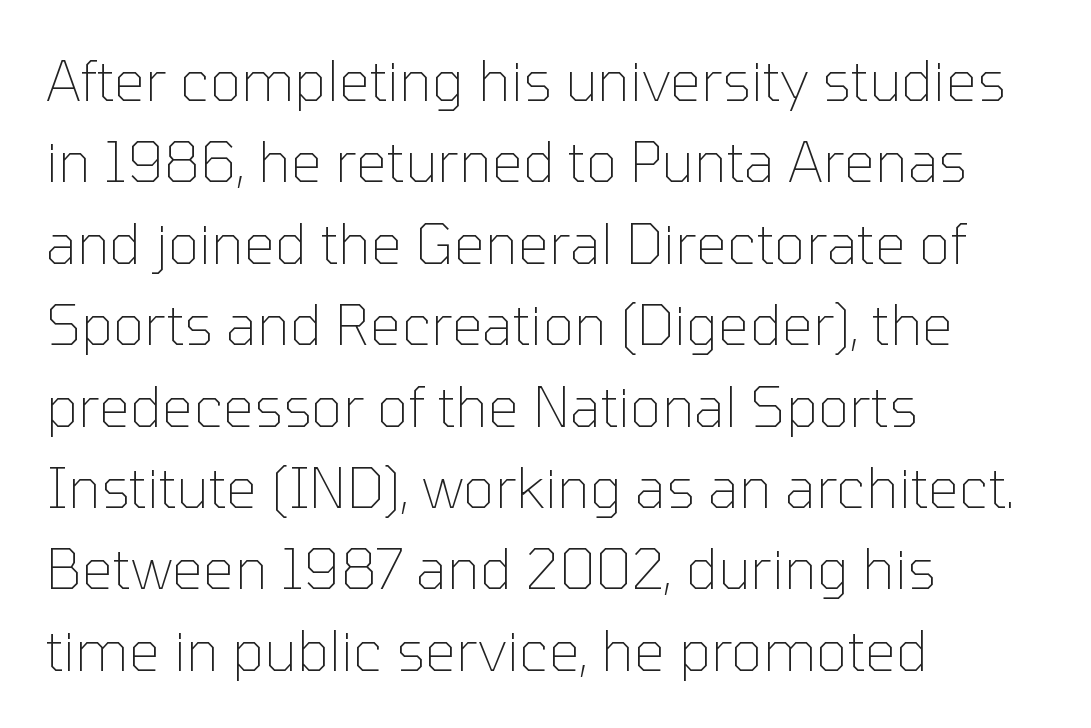
{"serif": "no", "italic": "no", "bold": "no", "weight": "thin", "width": "normal", "stroke_contrast": "low", "x_height": "medium", "monospaced": "no", "underline": "no", "align": "left", "line_spacing": "normal", "line_spacing_ratio": 1.48, "letter_spacing": "normal", "letter_spacing_em": 0.0, "glyph_px": 55}
